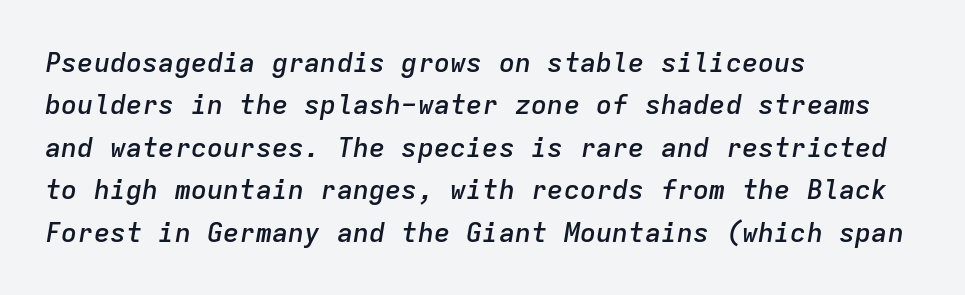
{"italic": "yes", "lean": "right", "slant_degrees": 9, "bold": "semi", "underline": "no", "align": "left", "line_spacing": "normal", "line_spacing_ratio": 1.57, "letter_spacing": "normal", "letter_spacing_em": 0.0, "glyph_px": 27}
